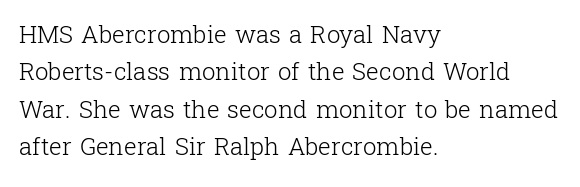
{"italic": "no", "bold": "no", "underline": "no", "align": "left", "line_spacing": "normal", "line_spacing_ratio": 1.56, "letter_spacing": "normal", "letter_spacing_em": 0.0, "glyph_px": 24}
